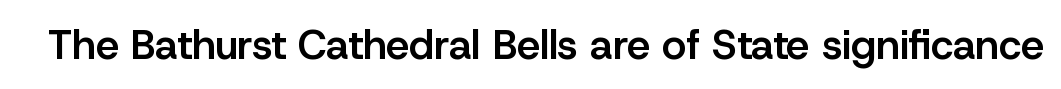
{"serif": "no", "italic": "no", "bold": "semi", "weight": "semibold", "width": "normal", "stroke_contrast": "low", "x_height": "medium", "monospaced": "no", "underline": "no", "letter_spacing": "normal", "letter_spacing_em": 0.0, "glyph_px": 41}
